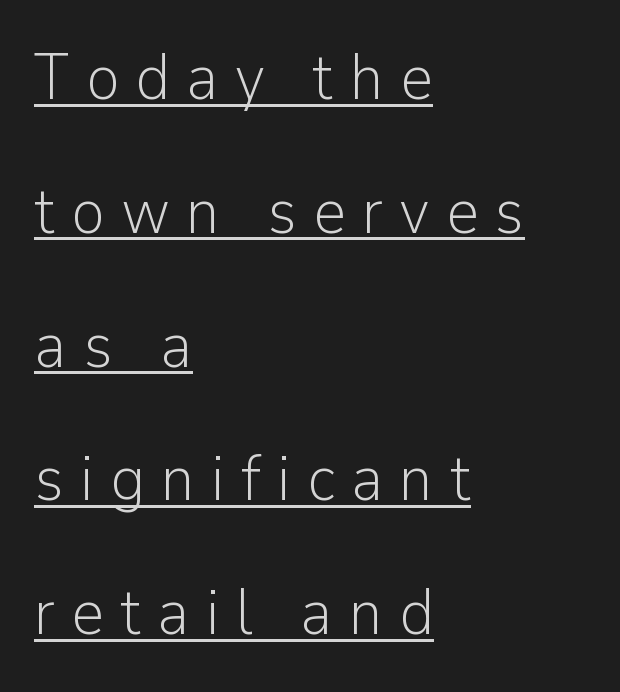
The image shows 64 px light sans-serif type, upright; set left-aligned, loose line spacing (2.09x), unusually wide letter spacing (+0.25 em), underlined; low stroke contrast and a medium x-height.
